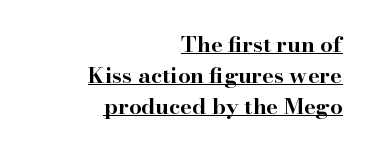
The image shows 22 px bold type, upright; set right-aligned, normal line spacing (1.41x), normal letter spacing, underlined.
